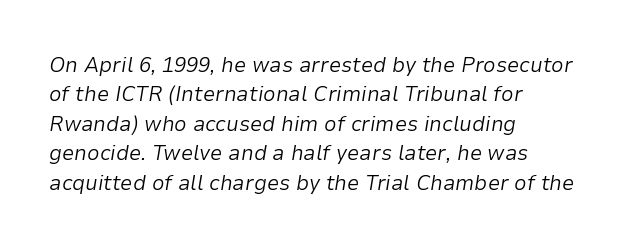
The image shows 22 px text type, italic (leaning right); set left-aligned, normal line spacing (1.34x), normal letter spacing, not underlined.
